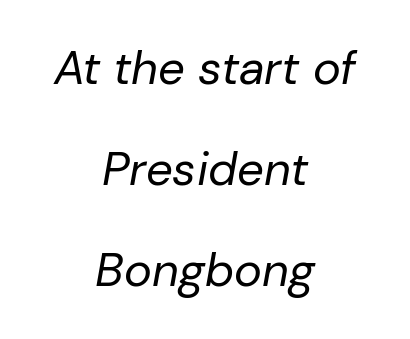
Rendered with sloped, italic letterforms. Stems here are at most as thick as an everyday book face. Between one letter and the next there's only the usual sliver of space. Quick note: underline off.
